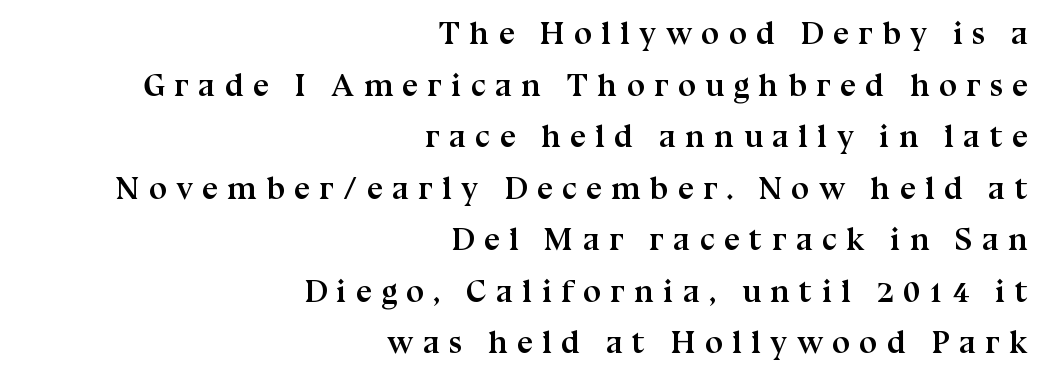
{"serif": "yes", "italic": "no", "bold": "yes", "weight": "semibold", "width": "normal", "stroke_contrast": "medium", "x_height": "medium", "monospaced": "no", "underline": "no", "align": "right", "line_spacing": "normal", "line_spacing_ratio": 1.61, "letter_spacing": "wide", "letter_spacing_em": 0.29, "glyph_px": 32}
